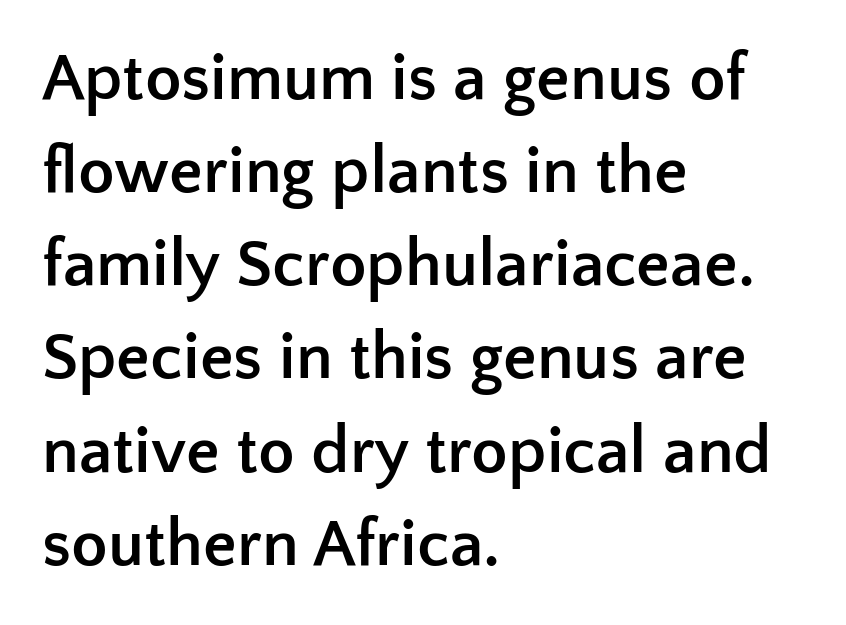
To sum up the face: it is a sans, with no serifs. Each new line begins a customary step beneath the previous one. The rendering keeps characters at their native spacing. This is roman type, the default non-slanted kind. The text block is weighted toward the left margin, trailing off unevenly rightward.
